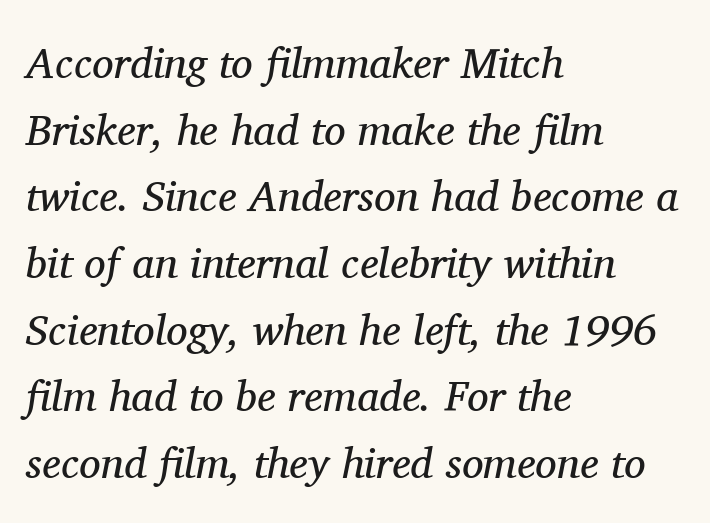
Q: Is the text bold? A: No.
Q: Is the text italic (slanted)? A: Yes, it leans right by about 11 degrees.
Q: Is the typeface a serif or a sans-serif typeface? A: Serif.
Q: Is the text underlined? A: No.
Q: How is the paragraph aligned? A: Left-aligned.
Q: Is the spacing between letters normal or unusually wide? A: Normal.
Q: Is the spacing between lines tight, normal or loose? A: Normal.
Q: Width (condensed, normal, or wide)? A: Normal.
Q: Stroke contrast? A: Medium.
Q: x-height? A: Medium.
Q: Monospaced? A: No.
